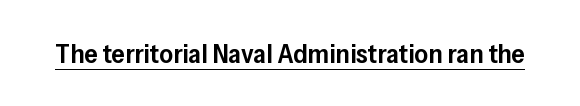
Q: Is the text bold? A: Semi-bold.
Q: Is the text italic (slanted)? A: No, it is upright.
Q: Is the text underlined? A: Yes.
Q: Is the spacing between letters normal or unusually wide? A: Normal.
